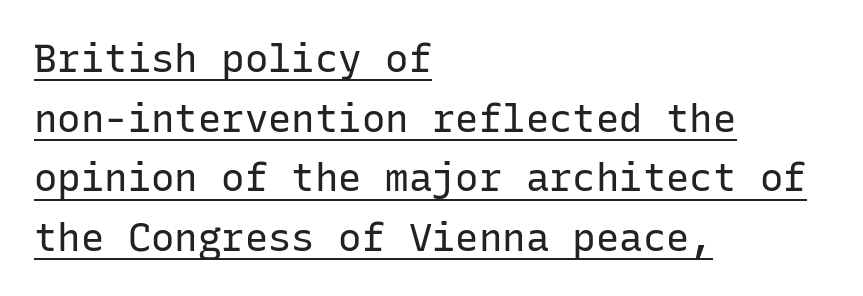
The image shows 39 px regular-weight sans-serif type, upright, monospaced; set left-aligned, normal line spacing (1.53x), normal letter spacing, underlined; low stroke contrast and a medium x-height.
